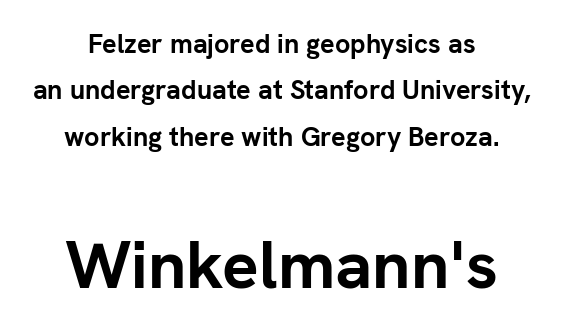
{"serif": "no", "italic": "no", "bold": "yes", "weight": "semibold", "width": "normal", "stroke_contrast": "low", "x_height": "medium", "monospaced": "no", "underline": "no", "align": "center", "line_spacing_ratio": 1.72, "letter_spacing": "normal", "letter_spacing_em": 0.0, "larger_block": "second", "size_ratio": 2.52, "glyph_px": 68}
